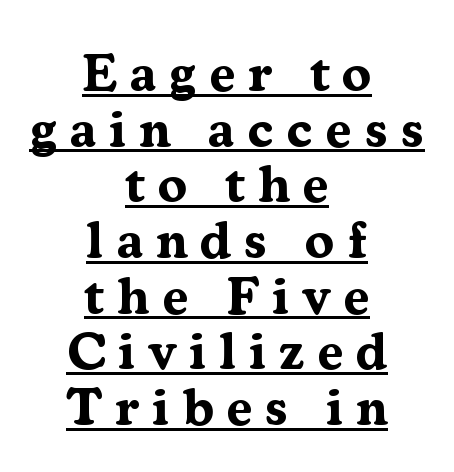
{"serif": "yes", "italic": "no", "bold": "yes", "weight": "bold", "width": "normal", "stroke_contrast": "medium", "x_height": "medium", "monospaced": "no", "underline": "yes", "align": "center", "line_spacing": "tight", "line_spacing_ratio": 1.05, "letter_spacing": "wide", "letter_spacing_em": 0.24, "glyph_px": 53}
